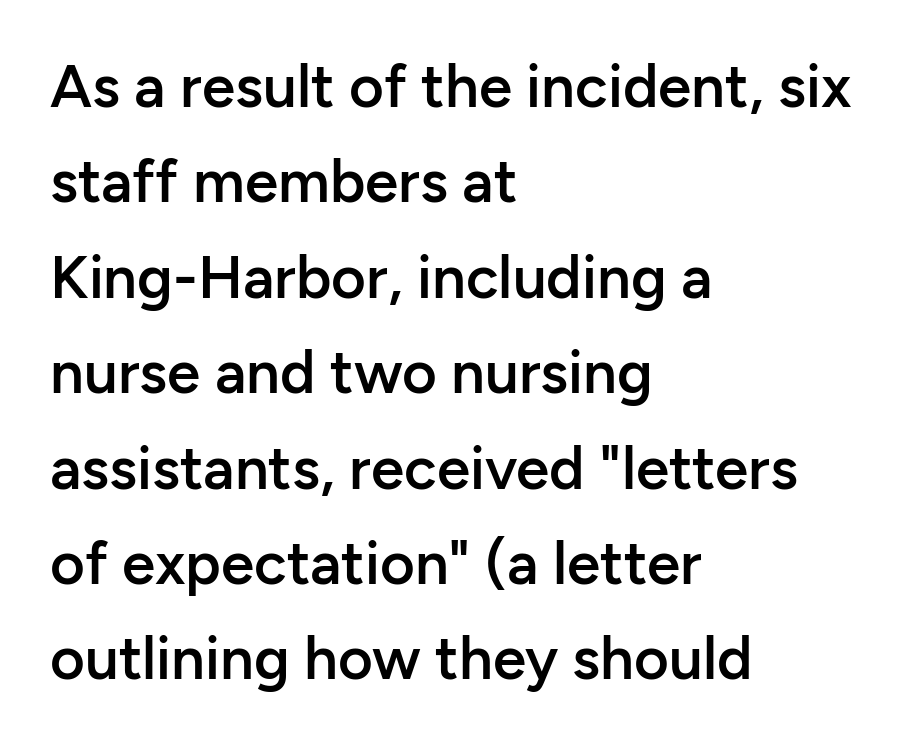
{"serif": "no", "italic": "no", "bold": "semi", "weight": "semibold", "width": "normal", "stroke_contrast": "low", "x_height": "medium", "monospaced": "no", "underline": "no", "align": "left", "line_spacing": "normal", "line_spacing_ratio": 1.59, "letter_spacing": "normal", "letter_spacing_em": 0.0, "glyph_px": 60}
